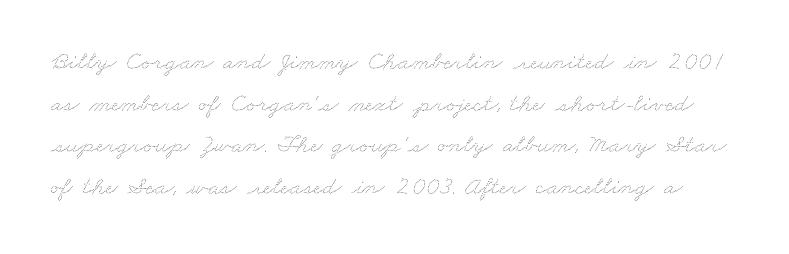
Nothing unusual about the tracking: characters are spaced as the font intends. The rendering uses a moderate line-height, typical for paragraphs. No heavy texture on the line: the type isn't bold. No word sits above an underline.
